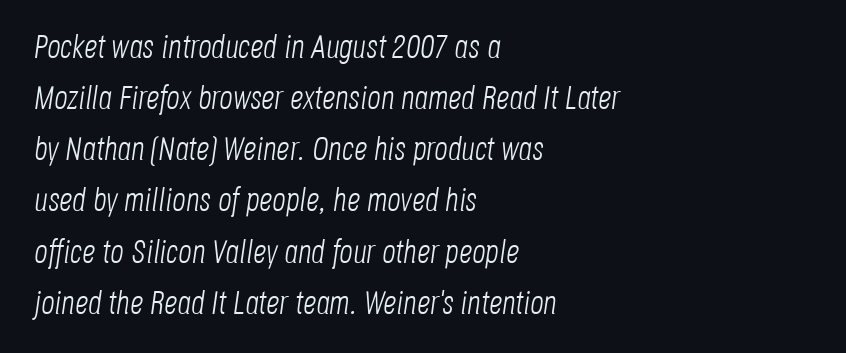
The image shows 33 px light, condensed type, italic (leaning right); set left-aligned, normal line spacing (1.55x), normal letter spacing, not underlined; low stroke contrast and a large x-height.
